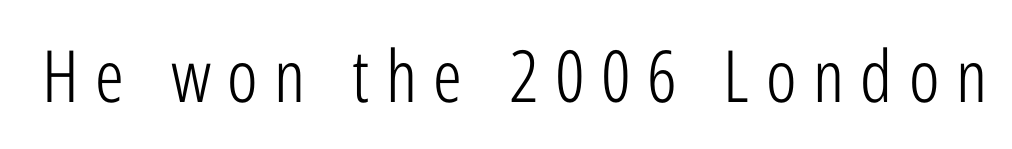
These glyphs show unthickened strokes, regular width or finer. The lettering stays uniformly vertical, giving the passage a roman look. You could not count columns in this text — the font is proportionally spaced. Display-style spreading of the glyphs; the letterfit is very open.
